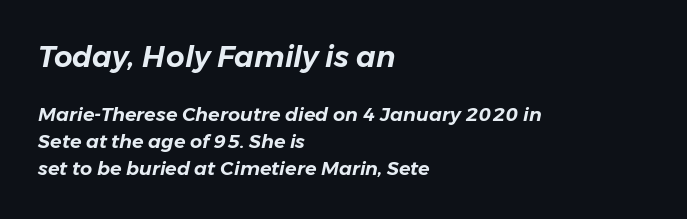
One-word summary of the alignment: left. Spacing between characters is what you'd get straight out of the box. Note: larger setting up top, smaller setting below. Regarding leading, the lines here are spaced in the standard way. Does the lettering tilt? It does — this is italic.
